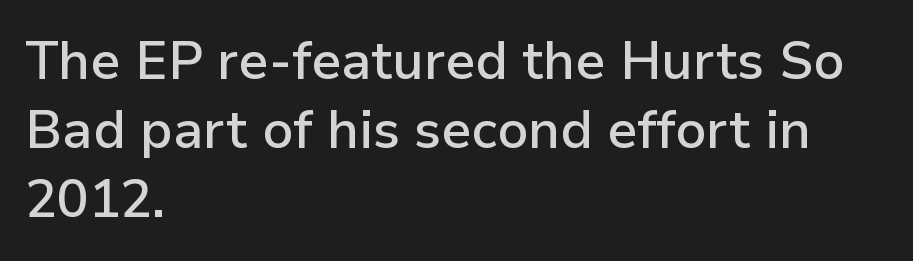
The axis of the letterforms is exactly vertical. The characters look somewhat weighty, a semibold short of true bold. Each letter keeps its own natural width here, so spacing adapts to shape. Stroke terminals: plain, sans-serif. The letterforms sit shoulder to shoulder at normal distance. These lines sit exactly where default settings would place them.
